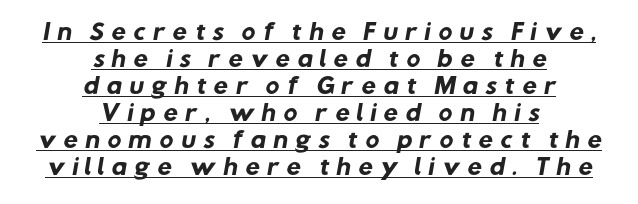
{"bold": "yes", "underline": "yes", "align": "center", "line_spacing": "normal", "line_spacing_ratio": 1.29, "letter_spacing": "wide", "letter_spacing_em": 0.32, "glyph_px": 21}
